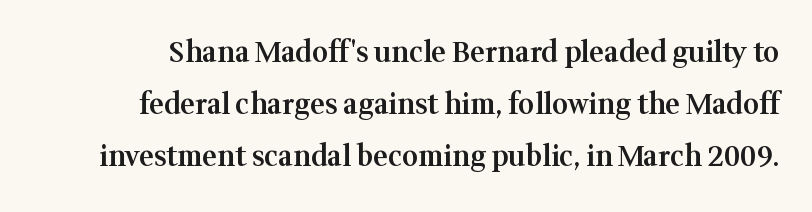
Q: Is the text bold? A: Semi-bold.
Q: Is the text italic (slanted)? A: No, it is upright.
Q: Is the typeface a serif or a sans-serif typeface? A: Serif.
Q: Is the text underlined? A: No.
Q: Is the spacing between letters normal or unusually wide? A: Normal.
Q: Width (condensed, normal, or wide)? A: Normal.
Q: Stroke contrast? A: Medium.
Q: x-height? A: Medium.
Q: Monospaced? A: No.
